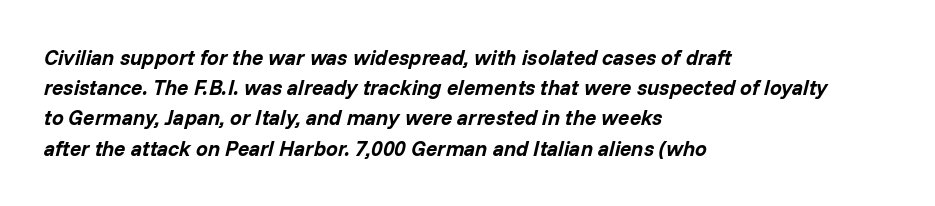
Q: Is the text bold? A: Yes.
Q: Is the text italic (slanted)? A: Yes, it leans right by about 14 degrees.
Q: Is the text underlined? A: No.
Q: How is the paragraph aligned? A: Left-aligned.
Q: Is the spacing between letters normal or unusually wide? A: Normal.
Q: Is the spacing between lines tight, normal or loose? A: Normal.
